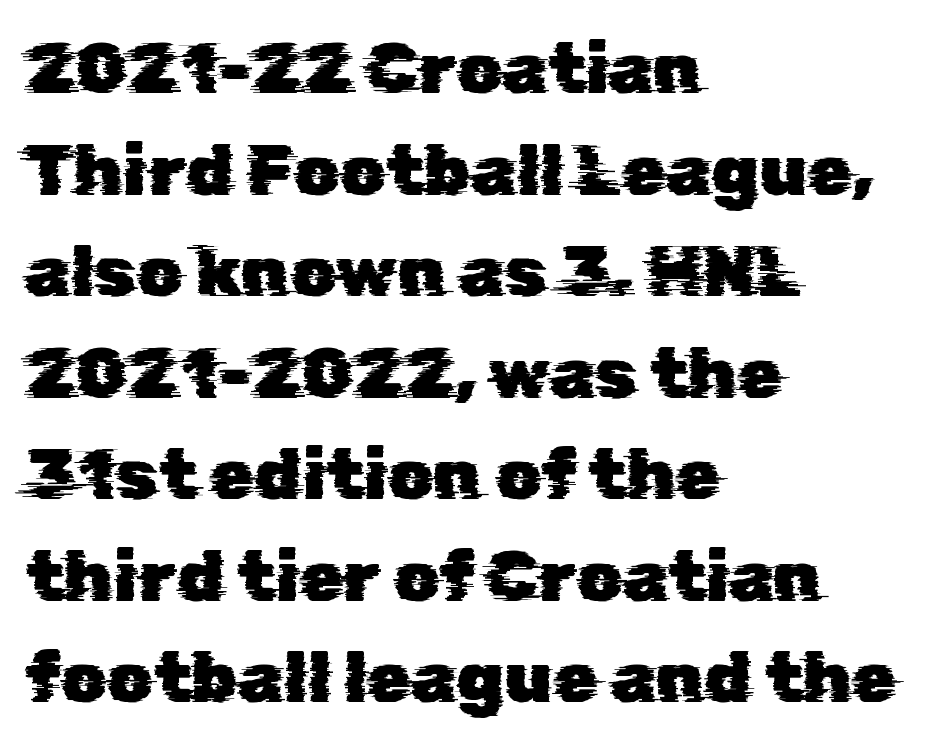
The image shows 72 px sans-serif type; set left-aligned, normal line spacing (1.41x), normal letter spacing, not underlined; low stroke contrast and a medium x-height.
